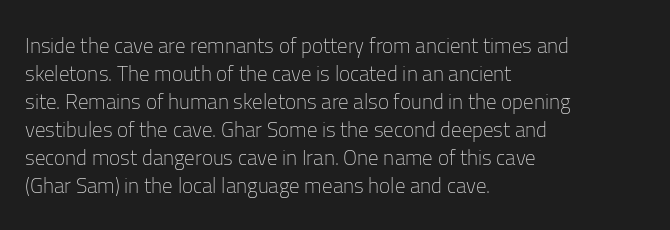
The image shows 21 px text type, upright; set left-aligned, normal line spacing (1.33x), normal letter spacing, not underlined.
